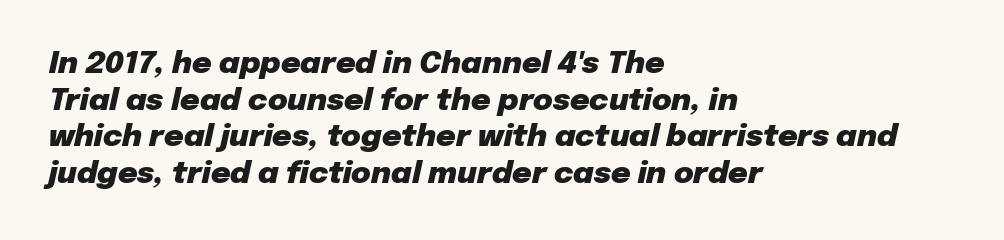
Q: Is the text bold? A: Yes.
Q: Is the text italic (slanted)? A: Yes, it leans right by about 12 degrees.
Q: Is the text underlined? A: No.
Q: How is the paragraph aligned? A: Left-aligned.
Q: Is the spacing between letters normal or unusually wide? A: Normal.
Q: Width (condensed, normal, or wide)? A: Normal.
Q: Stroke contrast? A: Low.
Q: x-height? A: Medium.
Q: Monospaced? A: No.
